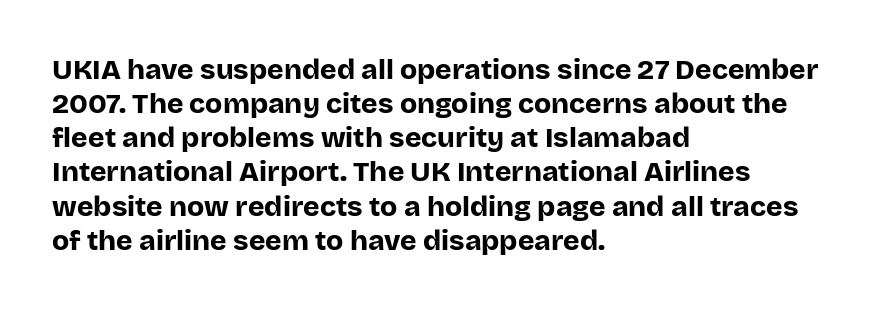
Between one letter and the next there's only the usual sliver of space. No italicization has been applied; the sample stays upright. Words float on clear page, feet unadorned. Heavy, bold letterforms.
